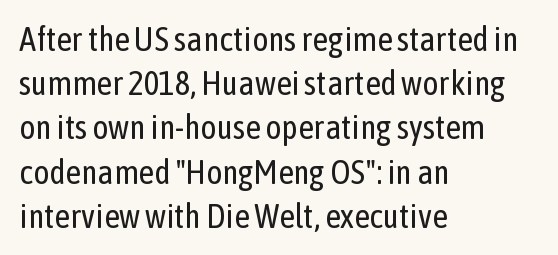
The image shows 34 px regular-weight, condensed sans-serif type, upright; set left-aligned, normal line spacing (1.3x), normal letter spacing, not underlined; low stroke contrast and a medium x-height.
